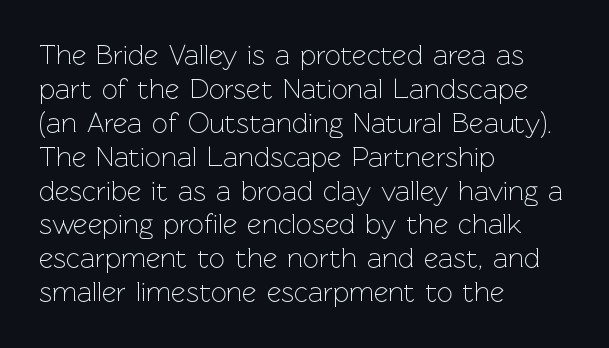
{"serif": "no", "italic": "no", "bold": "no", "weight": "light", "width": "normal", "stroke_contrast": "low", "x_height": "medium", "monospaced": "no", "underline": "no", "align": "left", "line_spacing_ratio": 1.21, "letter_spacing": "normal", "letter_spacing_em": 0.0, "glyph_px": 28}
